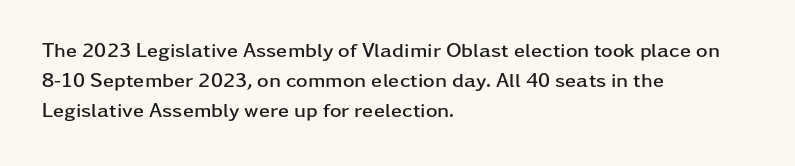
Q: Is the text bold? A: Yes.
Q: Is the text italic (slanted)? A: No, it is upright.
Q: Is the text underlined? A: No.
Q: How is the paragraph aligned? A: Left-aligned.
Q: Is the spacing between letters normal or unusually wide? A: Normal.
Q: Is the spacing between lines tight, normal or loose? A: Normal.
